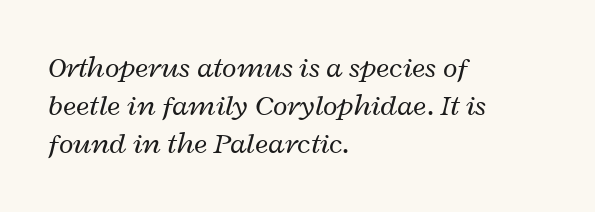
The image shows 30 px regular-weight, wide type, italic (leaning right); set left-aligned, normal line spacing (1.27x), normal letter spacing, not underlined; low stroke contrast and a medium x-height.
